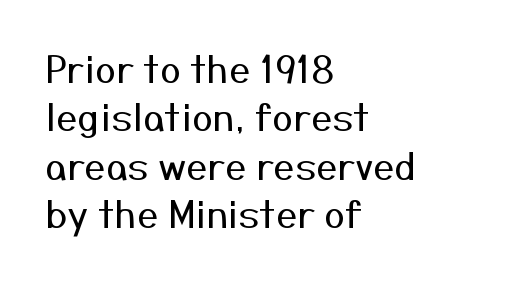
Q: Is the text bold? A: No.
Q: Is the text italic (slanted)? A: No, it is upright.
Q: Is the typeface a serif or a sans-serif typeface? A: Sans-serif.
Q: Is the text underlined? A: No.
Q: How is the paragraph aligned? A: Left-aligned.
Q: Is the spacing between letters normal or unusually wide? A: Normal.
Q: Is the spacing between lines tight, normal or loose? A: Normal.
Q: Width (condensed, normal, or wide)? A: Normal.
Q: Stroke contrast? A: Medium.
Q: x-height? A: Medium.
Q: Monospaced? A: No.
